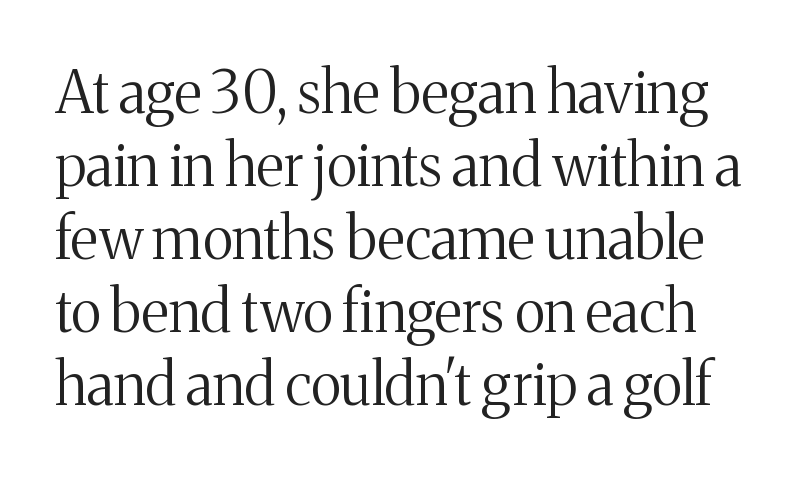
The image shows 58 px regular-weight serif type, upright; set normal line spacing (1.26x), normal letter spacing, not underlined; medium stroke contrast and a medium x-height.
